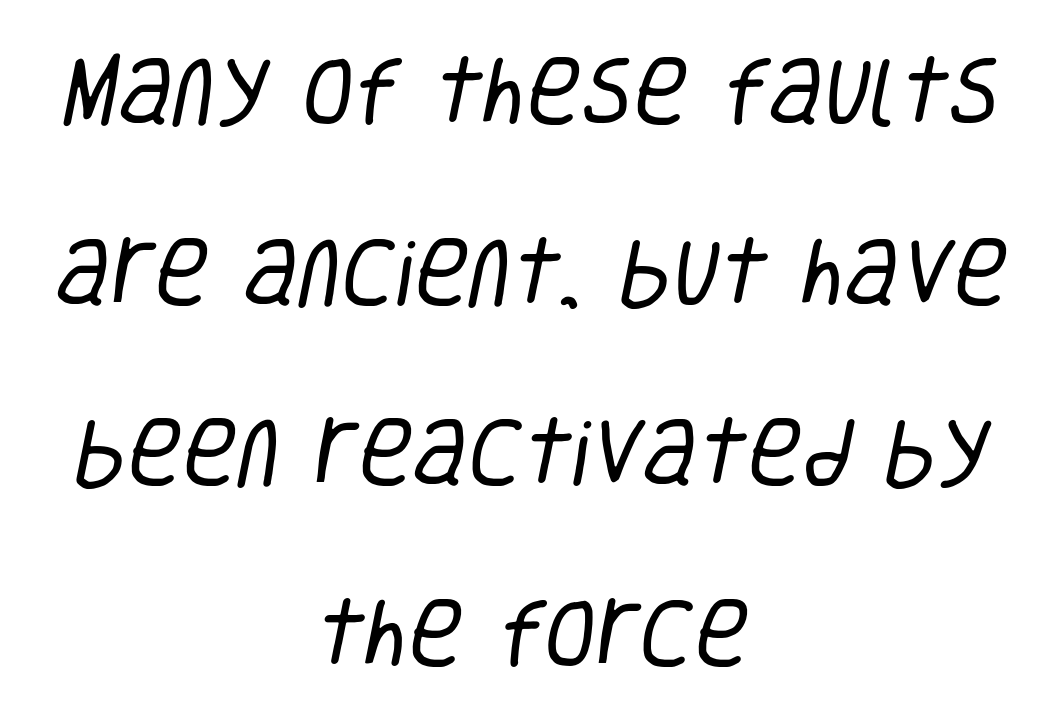
Q: Is the text bold? A: No.
Q: Is the typeface a serif or a sans-serif typeface? A: Sans-serif.
Q: Is the text underlined? A: No.
Q: How is the paragraph aligned? A: Centered.
Q: Is the spacing between letters normal or unusually wide? A: Normal.
Q: Is the spacing between lines tight, normal or loose? A: Loose.
Q: Width (condensed, normal, or wide)? A: Condensed.
Q: Stroke contrast? A: Low.
Q: x-height? A: Large.
Q: Monospaced? A: No.
